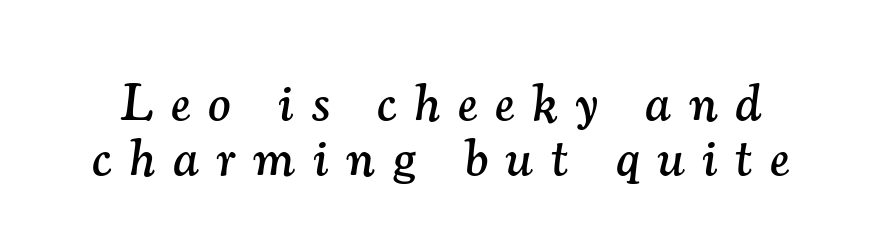
{"serif": "yes", "italic": "yes", "lean": "right", "slant_degrees": 7, "width": "normal", "stroke_contrast": "medium", "x_height": "small", "monospaced": "no", "underline": "no", "line_spacing": "tight", "line_spacing_ratio": 1.03, "letter_spacing": "wide", "letter_spacing_em": 0.34, "glyph_px": 53}
